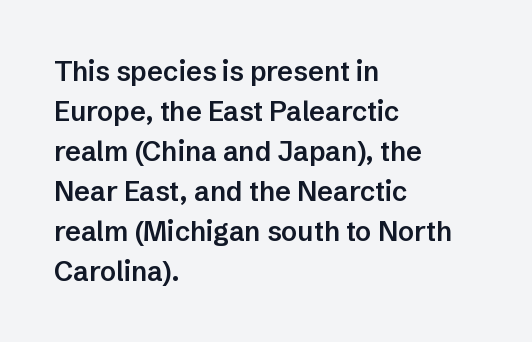
The image shows 27 px text type, upright; set left-aligned, normal line spacing (1.48x), normal letter spacing, not underlined.
